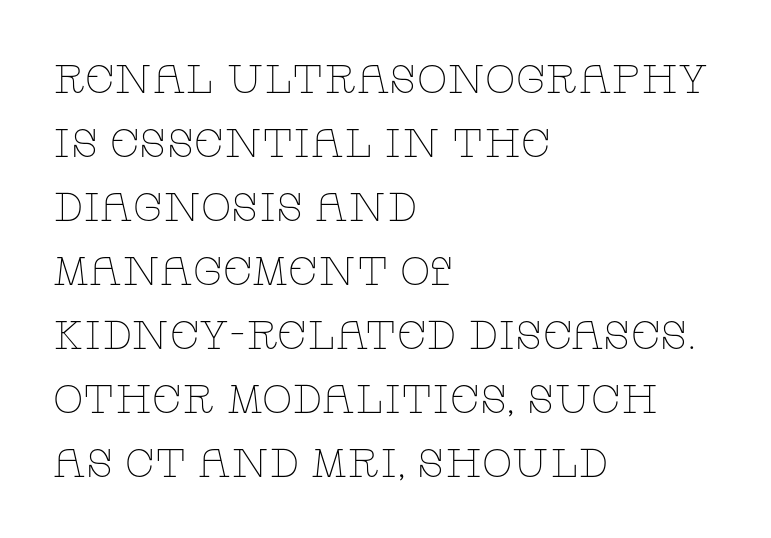
Heft: none added — not bold. The passage shown stacks its lines at a standard gap. The rendering uses natural spacing where letterforms have individual widths. Only glyphs here, with clear space below each row.
